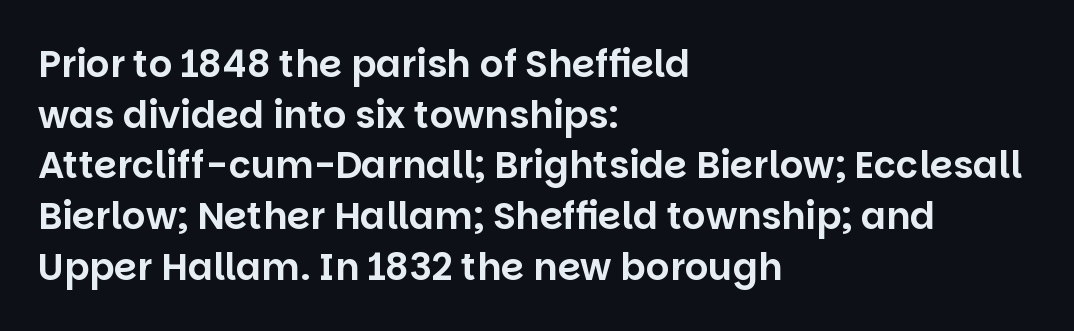
{"serif": "no", "italic": "no", "width": "normal", "stroke_contrast": "low", "x_height": "large", "monospaced": "no", "underline": "no", "align": "left", "line_spacing": "normal", "line_spacing_ratio": 1.37, "letter_spacing": "normal", "letter_spacing_em": 0.0, "glyph_px": 37}
